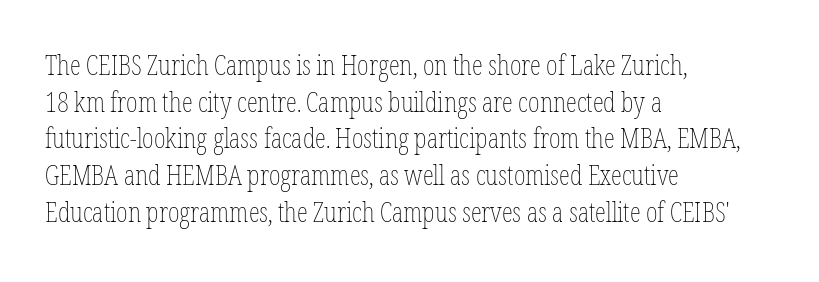
The image shows 28 px thin, condensed type, upright; set left-aligned, normal line spacing (1.31x), normal letter spacing, not underlined; low stroke contrast and a medium x-height.
